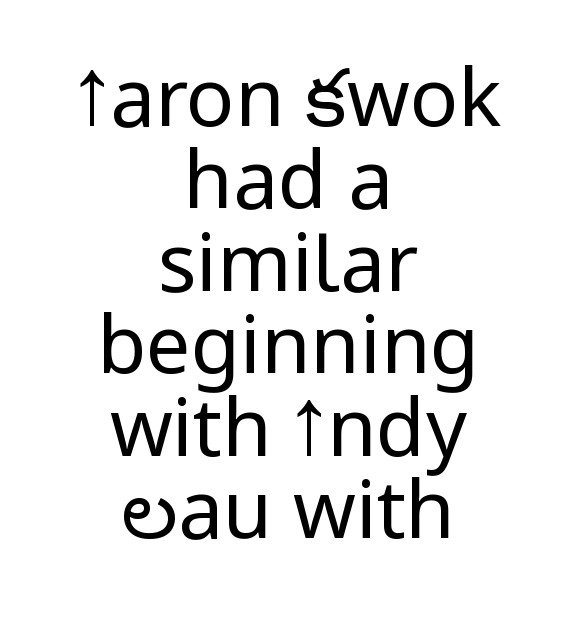
The image shows 80 px regular-weight, condensed sans-serif type, upright; set centered, tight line spacing (1.03x), normal letter spacing, not underlined; low stroke contrast and a large x-height.
